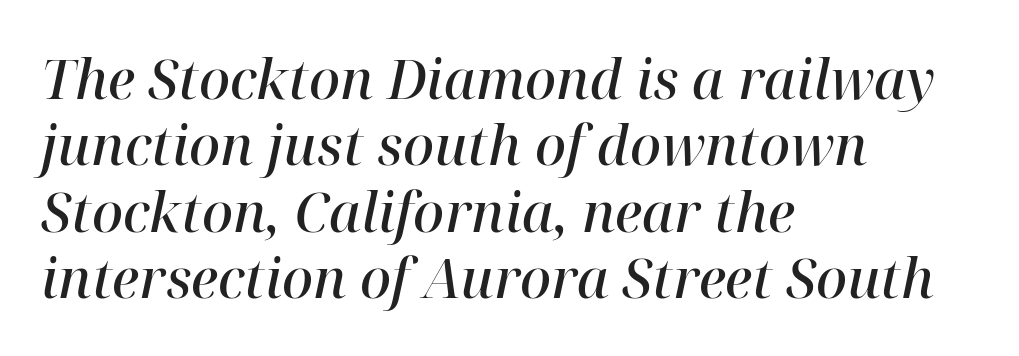
{"serif": "yes", "italic": "yes", "lean": "right", "slant_degrees": 12, "bold": "semi", "weight": "semibold", "width": "normal", "stroke_contrast": "high", "x_height": "medium", "monospaced": "no", "underline": "no", "align": "left", "line_spacing_ratio": 1.23, "letter_spacing": "normal", "letter_spacing_em": 0.0, "glyph_px": 54}
